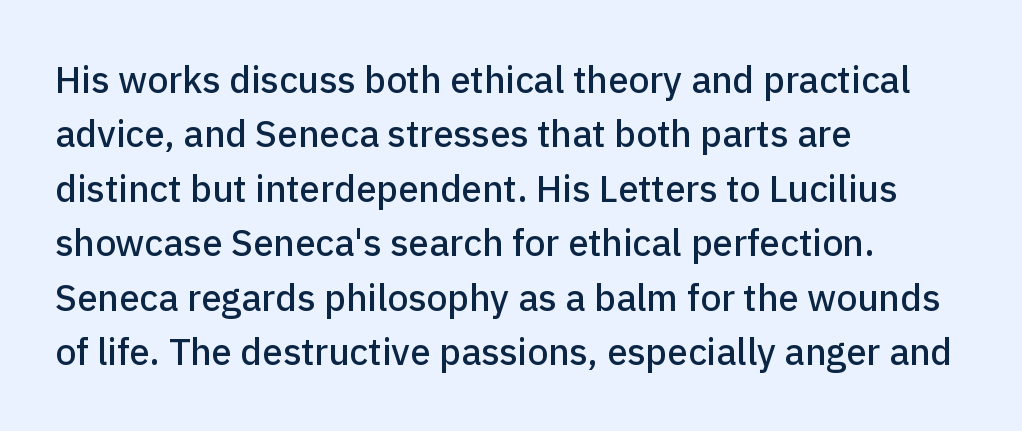
Q: Is the text italic (slanted)? A: No, it is upright.
Q: Is the typeface a serif or a sans-serif typeface? A: Sans-serif.
Q: Is the text underlined? A: No.
Q: How is the paragraph aligned? A: Left-aligned.
Q: Is the spacing between letters normal or unusually wide? A: Normal.
Q: Is the spacing between lines tight, normal or loose? A: Normal.
Q: Width (condensed, normal, or wide)? A: Normal.
Q: Stroke contrast? A: Low.
Q: x-height? A: Medium.
Q: Monospaced? A: No.
